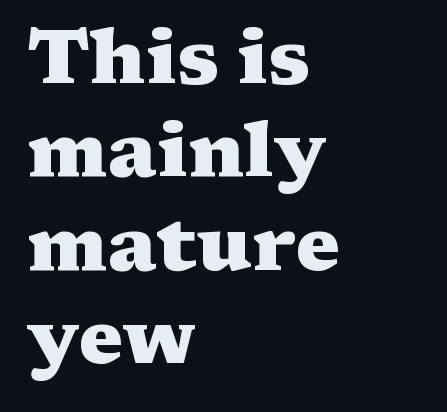
Is there any slant? The stems are plumb. The rendering keeps characters at their native spacing. The gap between lines stays unmarked. Short and long lines alike share a common starting point at left. The strokes are fattened all the way to bold.
